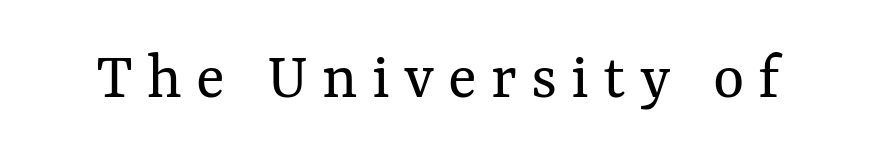
This sample has the flowing, uneven cadence of proportional lettering. There is plenty of visible air inserted between adjacent glyphs. Honestly, there is no underline to notice here at all. Ascenders rise straight up at ninety degrees.
